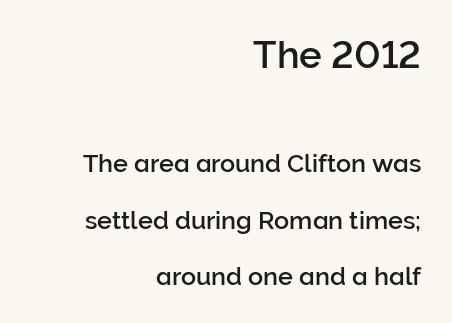
{"serif": "no", "italic": "no", "width": "normal", "stroke_contrast": "low", "x_height": "medium", "monospaced": "no", "underline": "no", "align": "right", "line_spacing": "loose", "line_spacing_ratio": 2.26, "letter_spacing": "normal", "letter_spacing_em": 0.0, "larger_block": "first", "size_ratio": 1.52, "glyph_px": 38}
